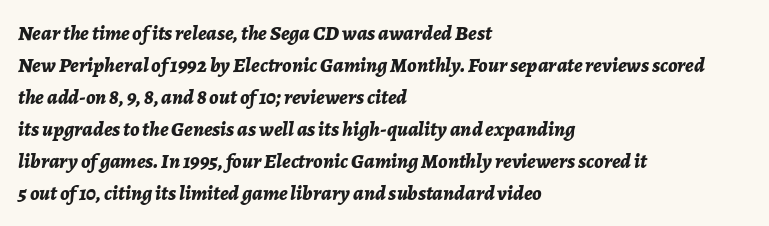
Thick stems and heavy bowls — unmistakably bold. Posture: slanted. The designer left line spacing at the default. The specimen omits any rule beneath the text block's lines. The face used here is rendered with its standard letterfit. Typeset ragged right — the left edge is the straight one.
